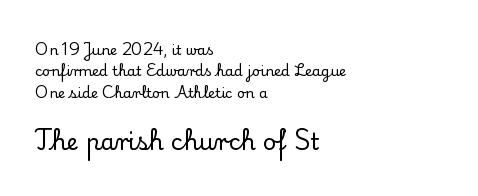
Q: Is the text italic (slanted)? A: No, it is upright.
Q: Is the text underlined? A: No.
Q: How is the paragraph aligned? A: Left-aligned.
Q: Is the spacing between letters normal or unusually wide? A: Normal.
Q: Is the spacing between lines tight, normal or loose? A: Normal.
Q: Which block of text is set in a larger size, the first (top) or the second (bottom)? A: The second (bottom) one.
